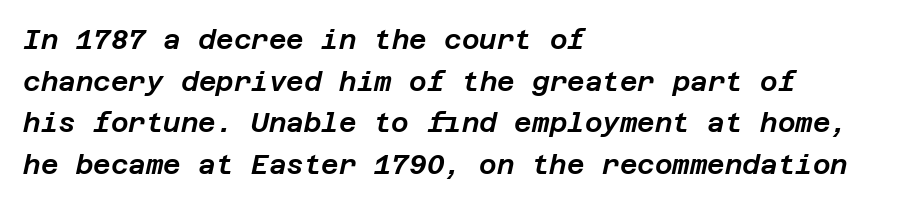
Q: Is the text italic (slanted)? A: Yes, it leans right by about 12 degrees.
Q: Is the text underlined? A: No.
Q: How is the paragraph aligned? A: Left-aligned.
Q: Is the spacing between letters normal or unusually wide? A: Normal.
Q: Is the spacing between lines tight, normal or loose? A: Normal.
